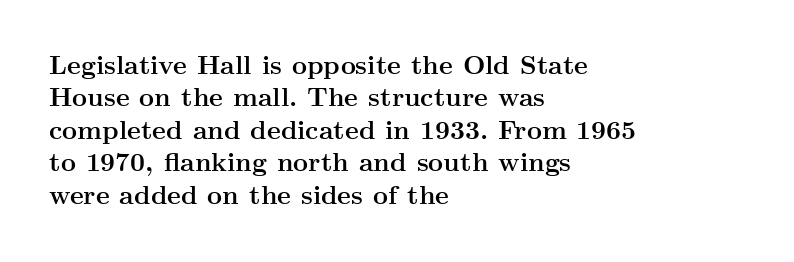
Q: Is the text bold? A: Yes.
Q: Is the text italic (slanted)? A: No, it is upright.
Q: Is the text underlined? A: No.
Q: How is the paragraph aligned? A: Left-aligned.
Q: Is the spacing between letters normal or unusually wide? A: Normal.
Q: Is the spacing between lines tight, normal or loose? A: Normal.
